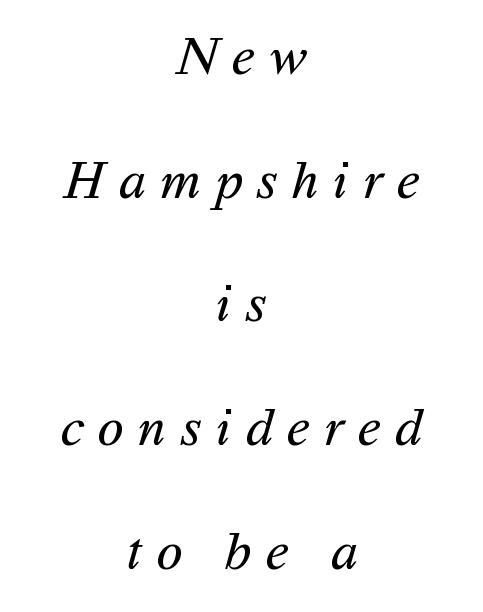
Horizontally, the lines are justified to the midpoint only. Nothing sits at the stroke ends, so this counts as sans-serif. Each word looks stretched out because of the extra space between its letters. One glance says open: line gaps are wider than usual.
